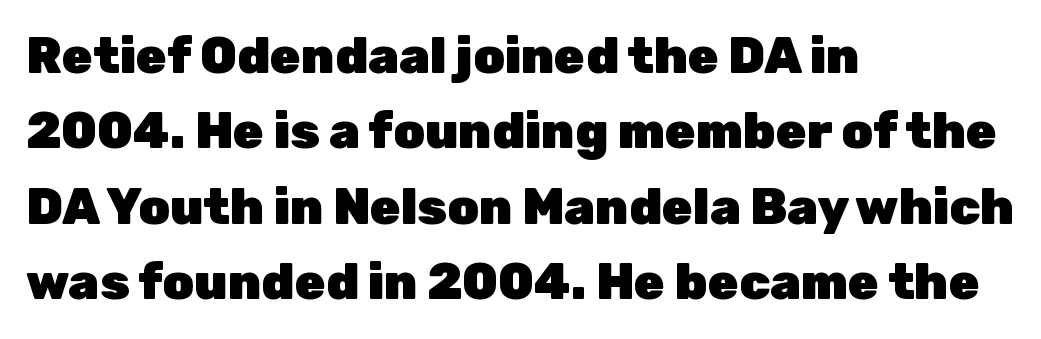
The image shows 50 px heavy sans-serif type, upright; set left-aligned, normal line spacing (1.51x), normal letter spacing, not underlined; low stroke contrast and a medium x-height.
